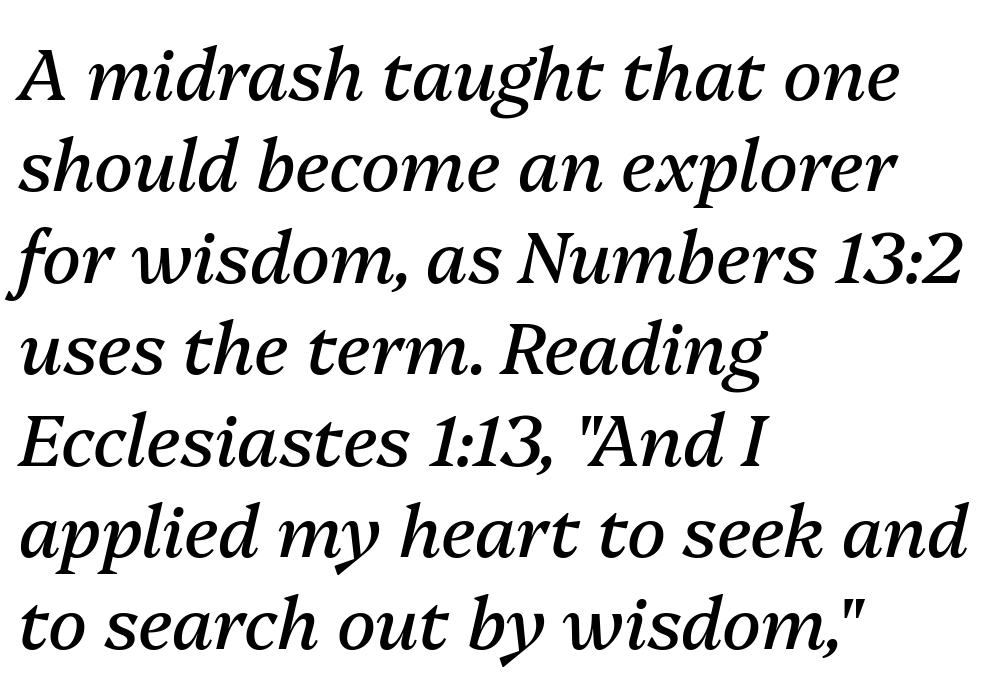
Q: Is the text bold? A: No.
Q: Is the text italic (slanted)? A: Yes, it leans right by about 13 degrees.
Q: Is the text underlined? A: No.
Q: How is the paragraph aligned? A: Left-aligned.
Q: Is the spacing between letters normal or unusually wide? A: Normal.
Q: Is the spacing between lines tight, normal or loose? A: Normal.
Q: Width (condensed, normal, or wide)? A: Normal.
Q: Stroke contrast? A: Medium.
Q: x-height? A: Medium.
Q: Monospaced? A: No.
